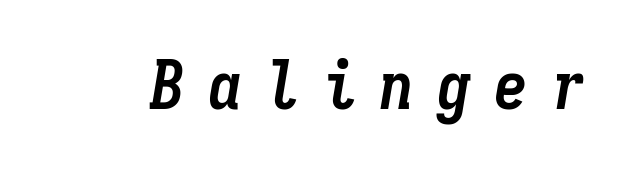
Is the letter spacing exaggerated? Yes — the characters are pushed far apart. Just letters on the line, the space beneath them empty. Every character here occupies the same horizontal width, giving the sample a typewriter-like rhythm. The whole block is typeset with a tilt. Caption: bold face, heavy strokes.
